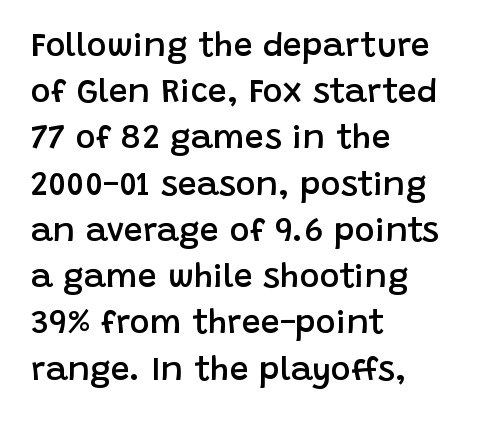
The image shows 34 px semibold sans-serif type, upright; set left-aligned, normal line spacing (1.36x), normal letter spacing, not underlined; low stroke contrast and a large x-height.
